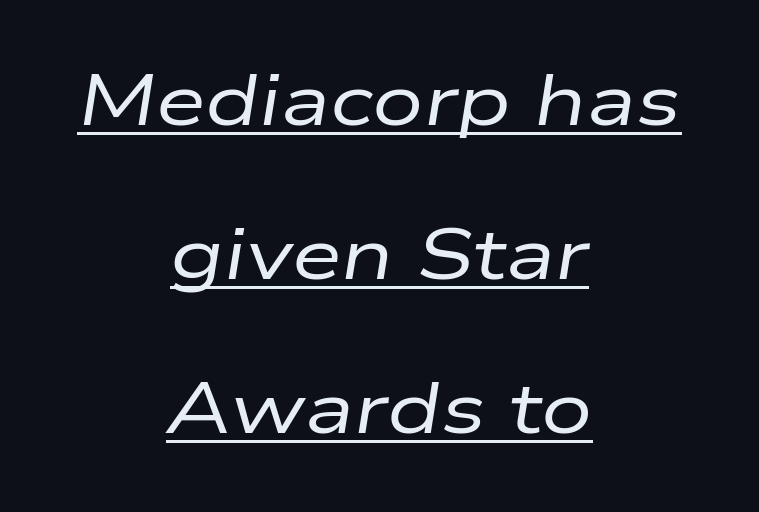
{"italic": "yes", "lean": "right", "slant_degrees": 9, "bold": "no", "weight": "regular", "width": "wide", "stroke_contrast": "low", "x_height": "medium", "monospaced": "no", "underline": "yes", "align": "center", "line_spacing": "loose", "line_spacing_ratio": 2.14, "letter_spacing": "normal", "letter_spacing_em": 0.0, "glyph_px": 72}
